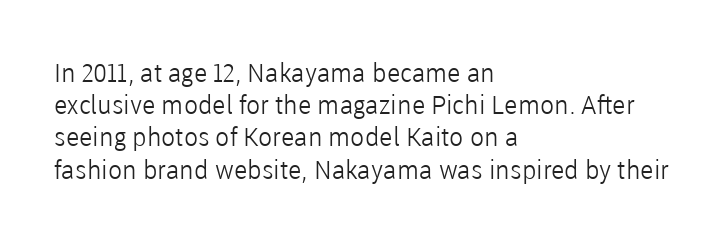
{"italic": "no", "bold": "no", "underline": "no", "align": "left", "line_spacing_ratio": 1.24, "letter_spacing": "normal", "letter_spacing_em": 0.0, "glyph_px": 26}
